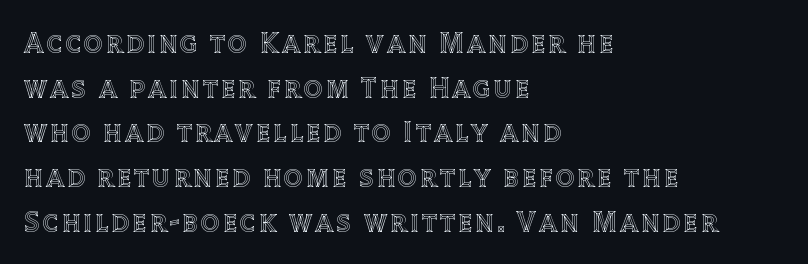
Q: Is the text italic (slanted)? A: No, it is upright.
Q: Is the text underlined? A: No.
Q: How is the paragraph aligned? A: Left-aligned.
Q: Is the spacing between lines tight, normal or loose? A: Normal.
Q: Width (condensed, normal, or wide)? A: Normal.
Q: x-height? A: Large.
Q: Monospaced? A: No.
